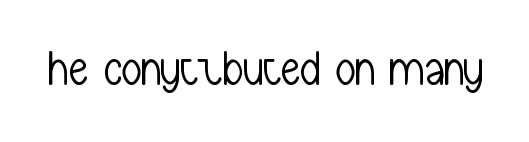
{"serif": "no", "italic": "no", "bold": "no", "weight": "light", "width": "condensed", "stroke_contrast": "low", "x_height": "medium", "monospaced": "no", "underline": "no", "letter_spacing": "normal", "letter_spacing_em": 0.0, "glyph_px": 49}
